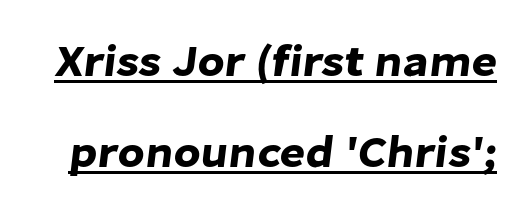
The image shows 44 px sans-serif type; set loose line spacing (2.07x), normal letter spacing, underlined; low stroke contrast and a medium x-height.
